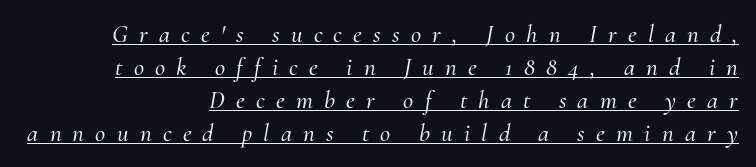
Underlined type. If you measured baseline to baseline, you'd find a middling distance. Notice how the passage keeps a crisp vertical edge on the right only. The typography opts for an oblique posture over an upright one. Is the letter spacing exaggerated? Yes — the characters are pushed far apart.
